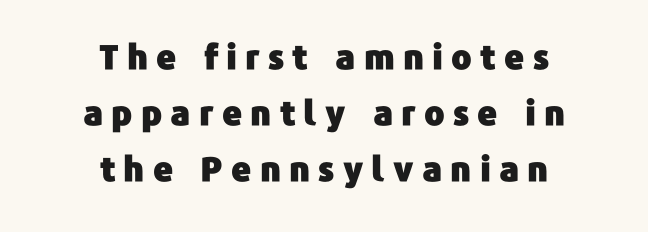
The letterforms stand isolated, each surrounded by extra space. The string is rendered with underlining switched off. Tall strokes in this sample are plumb rather than angled. Is the block centered? Yes — each line is placed symmetrically about the middle.
